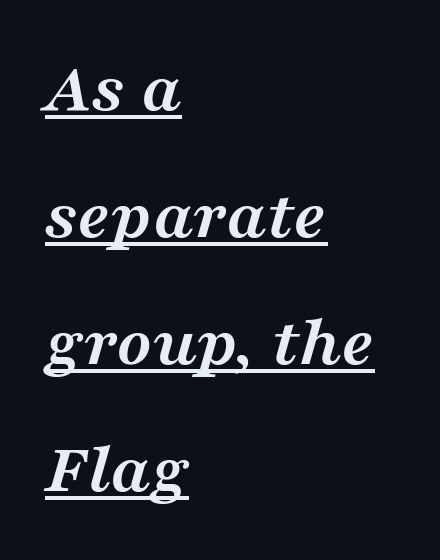
{"serif": "yes", "italic": "yes", "lean": "right", "slant_degrees": 16, "bold": "yes", "weight": "semibold", "width": "wide", "stroke_contrast": "medium", "x_height": "medium", "monospaced": "no", "underline": "yes", "align": "left", "line_spacing_ratio": 1.74, "letter_spacing": "normal", "letter_spacing_em": 0.0, "glyph_px": 73}
